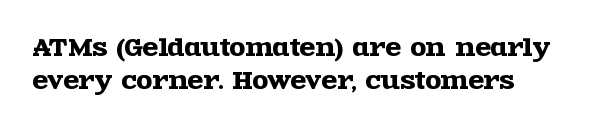
{"italic": "no", "underline": "no", "line_spacing": "normal", "line_spacing_ratio": 1.45, "letter_spacing": "normal", "letter_spacing_em": 0.0, "glyph_px": 23}
